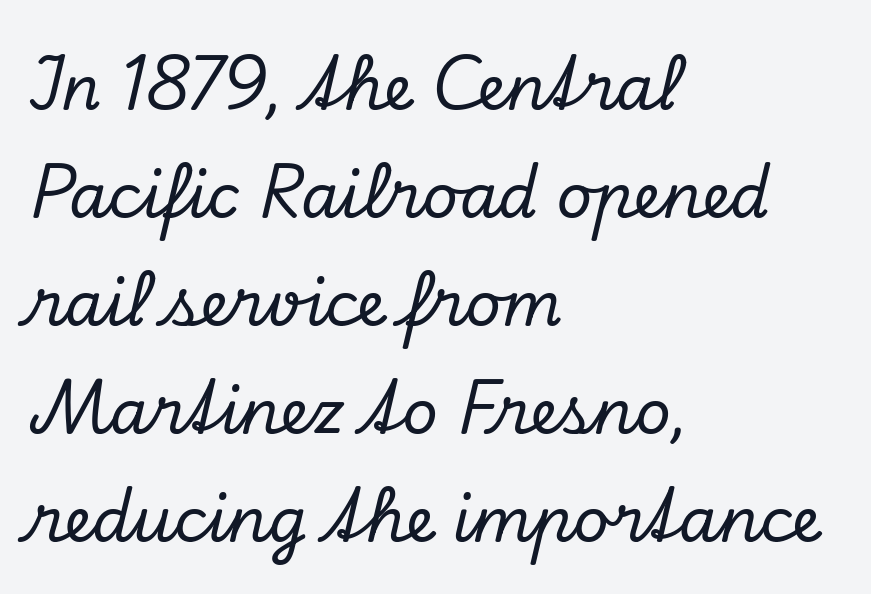
The image shows 62 px serif type, italic (leaning right); set left-aligned, line spacing 1.74x, normal letter spacing, not underlined; low stroke contrast and a small x-height.
